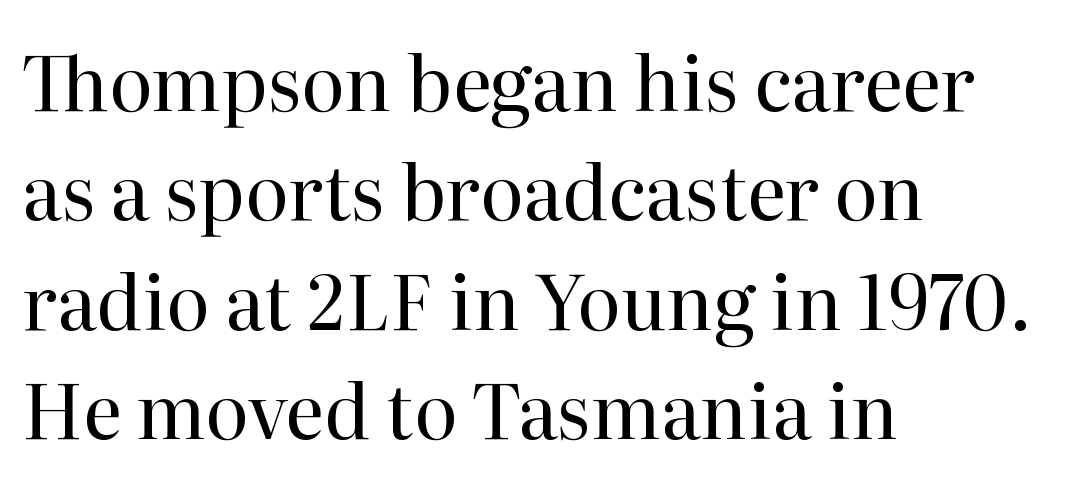
Nothing heavy about these letters — not bold at all. Is the block centered? No — it sits flush against the left margin. Descenders hang freely into open space. Notice how the stems are strictly vertical — no italics here.
